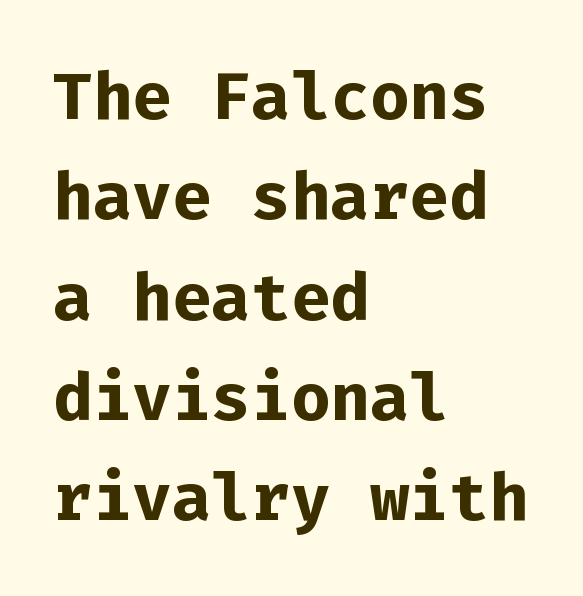
Q: Is the text bold? A: Yes.
Q: Is the text italic (slanted)? A: No, it is upright.
Q: Is the typeface a serif or a sans-serif typeface? A: Sans-serif.
Q: Is the text underlined? A: No.
Q: How is the paragraph aligned? A: Left-aligned.
Q: Is the spacing between letters normal or unusually wide? A: Normal.
Q: Is the spacing between lines tight, normal or loose? A: Normal.
Q: Width (condensed, normal, or wide)? A: Normal.
Q: Stroke contrast? A: Low.
Q: x-height? A: Medium.
Q: Monospaced? A: Yes.
